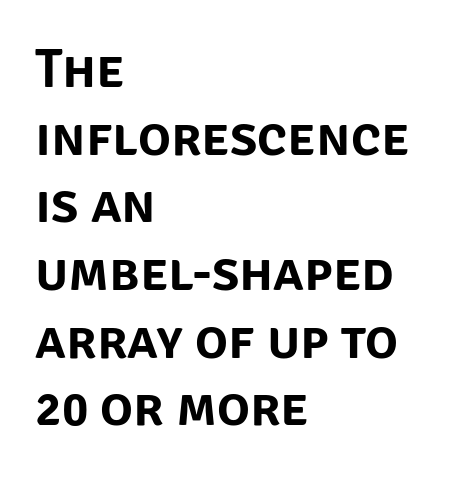
One-word summary of the alignment: left. Nope, not italic — everything's standing straight. The rendering keeps characters at their native spacing. Spacing verdict: proportional, widths tailored to each character. Honestly, there is no underline to notice here at all.
